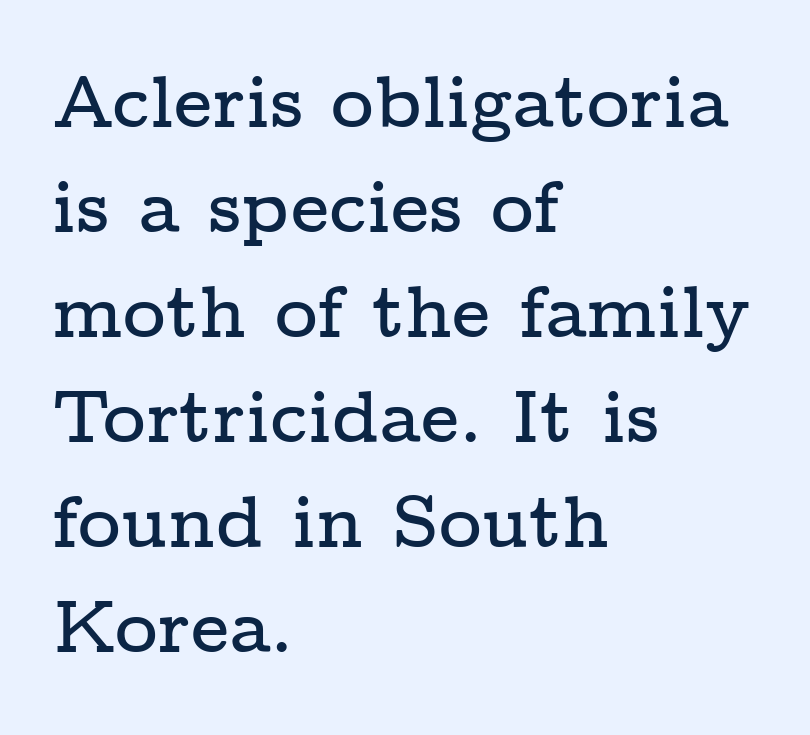
{"serif": "yes", "italic": "no", "width": "wide", "stroke_contrast": "low", "x_height": "medium", "monospaced": "no", "underline": "no", "align": "left", "line_spacing": "normal", "line_spacing_ratio": 1.42, "letter_spacing": "normal", "letter_spacing_em": 0.0, "glyph_px": 74}
